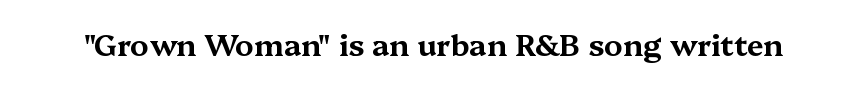
Q: Is the text italic (slanted)? A: No, it is upright.
Q: Is the typeface a serif or a sans-serif typeface? A: Serif.
Q: Is the text underlined? A: No.
Q: Is the spacing between letters normal or unusually wide? A: Normal.
Q: Width (condensed, normal, or wide)? A: Wide.
Q: Stroke contrast? A: Medium.
Q: x-height? A: Medium.
Q: Monospaced? A: No.
